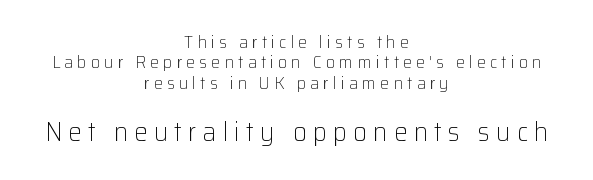
Q: Is the text bold? A: No.
Q: Is the text italic (slanted)? A: No, it is upright.
Q: Is the text underlined? A: No.
Q: How is the paragraph aligned? A: Centered.
Q: Is the spacing between letters normal or unusually wide? A: Unusually wide.
Q: Is the spacing between lines tight, normal or loose? A: Tight.
Q: Which block of text is set in a larger size, the first (top) or the second (bottom)? A: The second (bottom) one.
